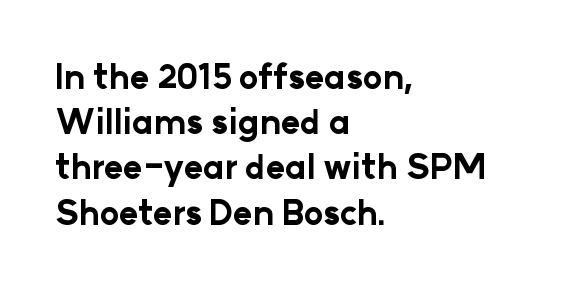
{"serif": "no", "italic": "no", "bold": "yes", "weight": "bold", "width": "normal", "stroke_contrast": "low", "x_height": "medium", "monospaced": "no", "underline": "no", "align": "left", "line_spacing": "normal", "line_spacing_ratio": 1.37, "letter_spacing": "normal", "letter_spacing_em": 0.0, "glyph_px": 33}
